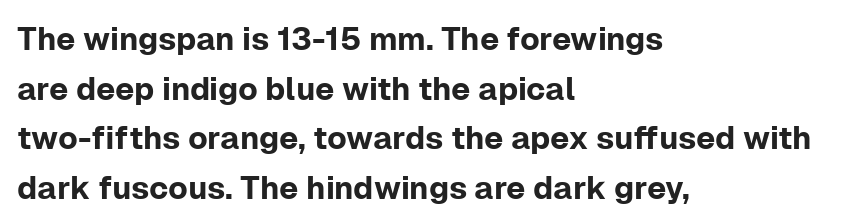
The image shows 32 px sans-serif type, upright; set left-aligned, normal line spacing (1.55x), normal letter spacing, not underlined; low stroke contrast and a medium x-height.
